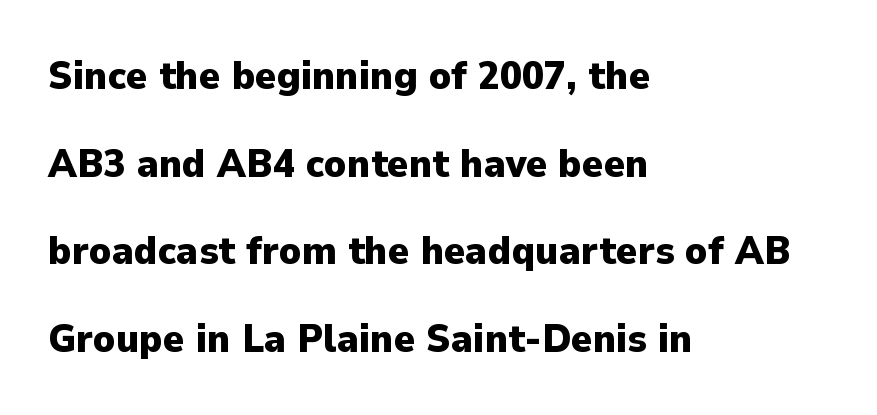
Each new line begins a long way beneath the previous one. Compared with a centered layout, this one pins lines to the left instead. Clear beneath every line of the passage. Tracking here is standard; glyphs follow each other at the usual distance. Varying glyph widths throughout — classic text-font behaviour. Weight check: bold — yes, fully.
